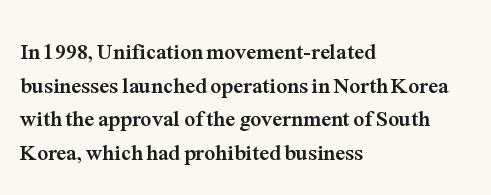
{"italic": "no", "bold": "yes", "underline": "no", "align": "left", "line_spacing": "normal", "line_spacing_ratio": 1.53, "letter_spacing": "normal", "letter_spacing_em": 0.0, "glyph_px": 22}
